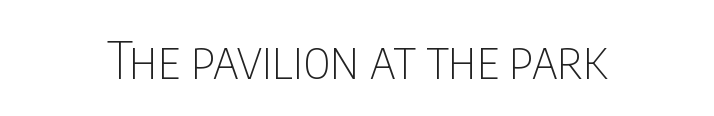
{"serif": "no", "italic": "no", "bold": "no", "weight": "thin", "width": "condensed", "stroke_contrast": "low", "x_height": "large", "monospaced": "no", "underline": "no", "letter_spacing": "normal", "letter_spacing_em": 0.0, "glyph_px": 52}
